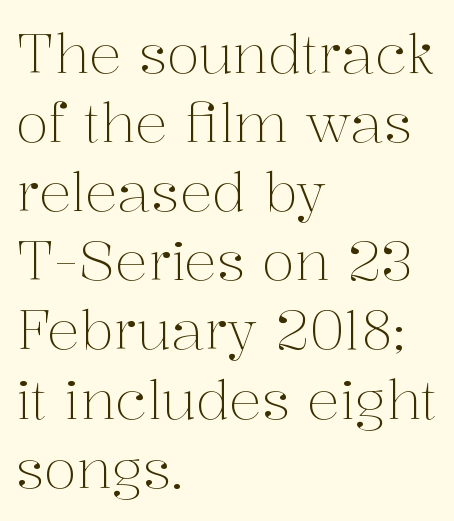
Glyph-to-glyph distance matches everyday printed text. Looks like regular typesetting: each glyph gets only the width it needs. The specimen omits any rule beneath the text block's lines. The passage is arranged the way most books set body copy — flush left. Font category for this specimen: serif.
